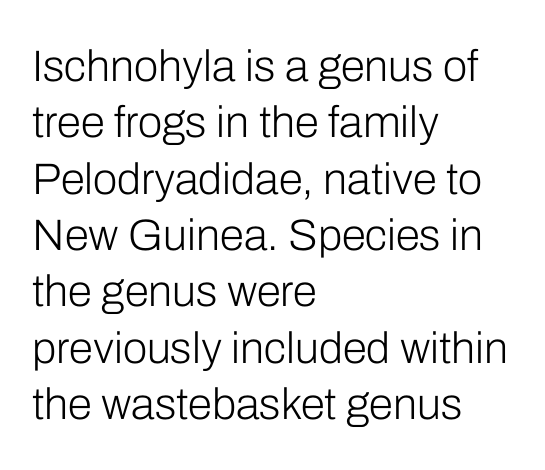
This block has exactly the height ordinary leading produces. The font is comparable to plain body text, perhaps lighter. Quick note: not italic, upright. What stands out about the letter spacing? Nothing — it is the standard amount.
